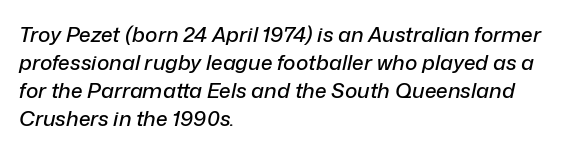
{"italic": "yes", "lean": "right", "slant_degrees": 12, "underline": "no", "align": "left", "line_spacing": "normal", "line_spacing_ratio": 1.34, "letter_spacing": "normal", "letter_spacing_em": 0.0, "glyph_px": 21}
